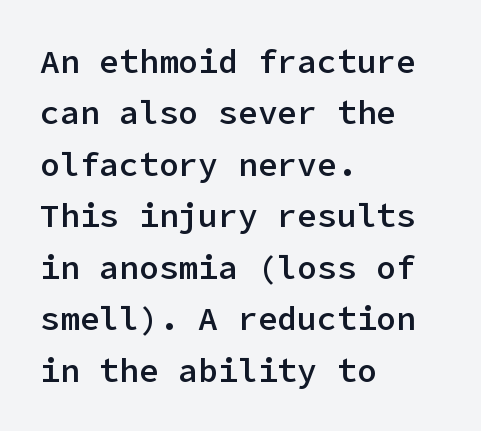
Examine the stroke ends and you'll find no serifs. Compared with typical paragraphs, the rows here are spaced about the same. The type sits square on the baseline with zero lean. Horizontal alignment here is leftward, the default for most running prose.
